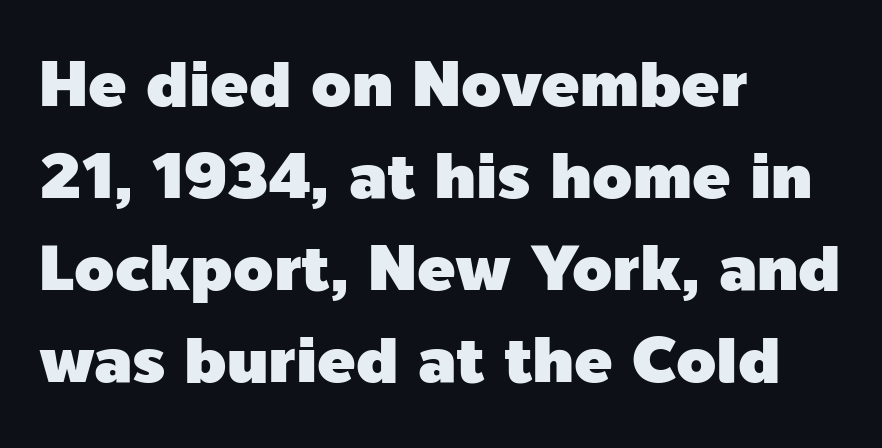
The image shows 64 px sans-serif type, upright; set left-aligned, normal line spacing (1.44x), normal letter spacing, not underlined; a medium x-height.
